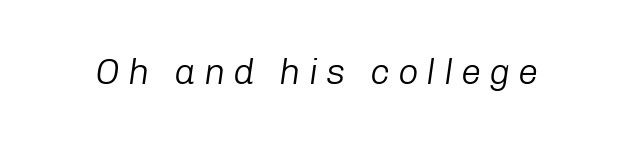
The image shows 36 px light type, italic (leaning right); set unusually wide letter spacing (+0.22 em), not underlined; low stroke contrast and a medium x-height.
